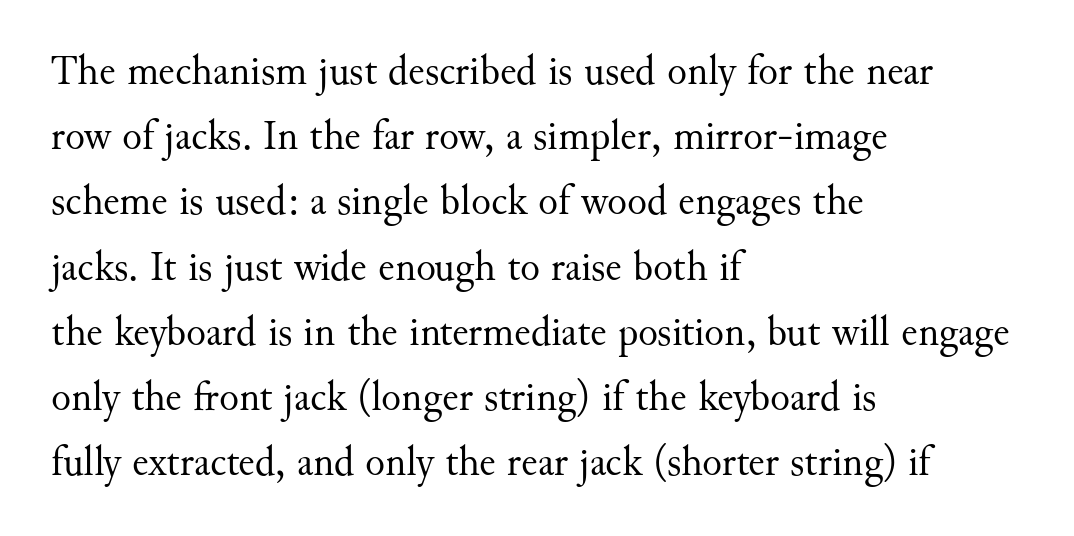
Q: Is the text bold? A: No.
Q: Is the text italic (slanted)? A: No, it is upright.
Q: Is the typeface a serif or a sans-serif typeface? A: Serif.
Q: Is the text underlined? A: No.
Q: How is the paragraph aligned? A: Left-aligned.
Q: Is the spacing between letters normal or unusually wide? A: Normal.
Q: Is the spacing between lines tight, normal or loose? A: Normal.
Q: Width (condensed, normal, or wide)? A: Normal.
Q: Stroke contrast? A: Medium.
Q: x-height? A: Small.
Q: Monospaced? A: No.
